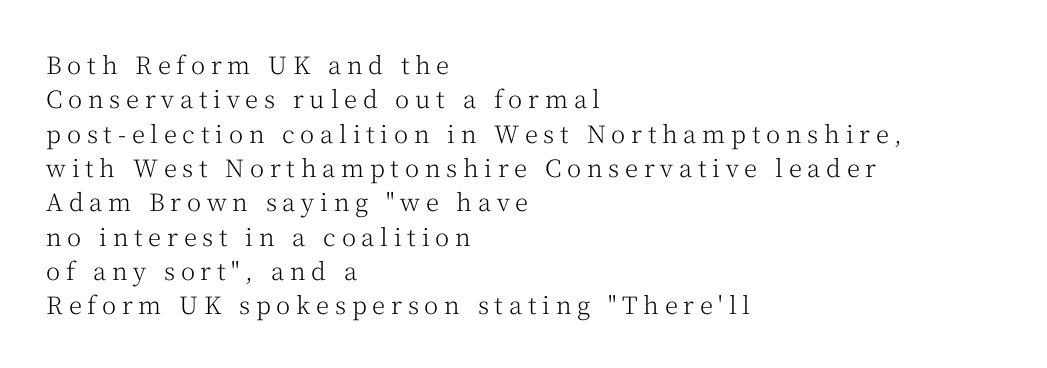
The image shows 24 px text type, upright; set left-aligned, normal line spacing (1.43x), unusually wide letter spacing (+0.24 em), not underlined.
